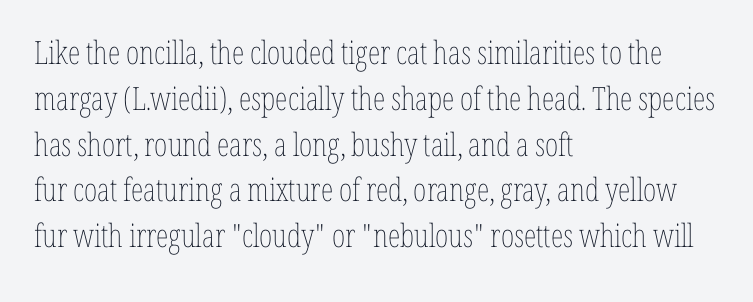
{"italic": "no", "bold": "no", "weight": "thin", "width": "condensed", "stroke_contrast": "low", "x_height": "medium", "monospaced": "no", "underline": "no", "align": "left", "line_spacing": "normal", "line_spacing_ratio": 1.43, "letter_spacing": "normal", "letter_spacing_em": 0.0, "glyph_px": 32}
